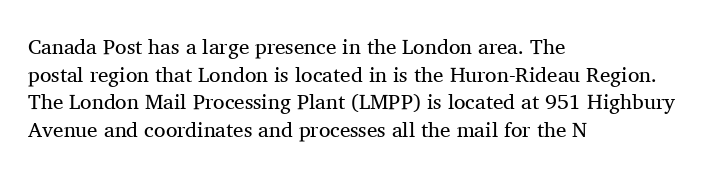
Every stem runs plumb, perpendicular to the baseline. Leftover space on each line is placed entirely after the last word. Check the space under the baseline: it is left empty. This reads as an unemphasized weight, regular at the heaviest. Caption: standard tracking, unaltered.
